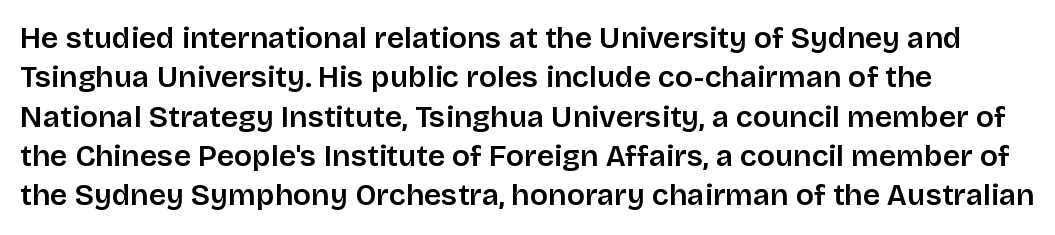
The image shows 30 px semibold sans-serif type, upright; set left-aligned, normal line spacing (1.31x), normal letter spacing, not underlined; low stroke contrast and a large x-height.
